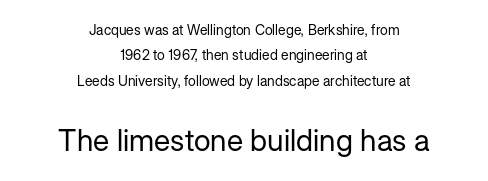
Q: Is the text bold? A: No.
Q: Is the text italic (slanted)? A: No, it is upright.
Q: Is the typeface a serif or a sans-serif typeface? A: Sans-serif.
Q: Is the text underlined? A: No.
Q: How is the paragraph aligned? A: Centered.
Q: Is the spacing between letters normal or unusually wide? A: Normal.
Q: Which block of text is set in a larger size, the first (top) or the second (bottom)? A: The second (bottom) one.
Q: Width (condensed, normal, or wide)? A: Normal.
Q: Stroke contrast? A: Low.
Q: x-height? A: Medium.
Q: Monospaced? A: No.
